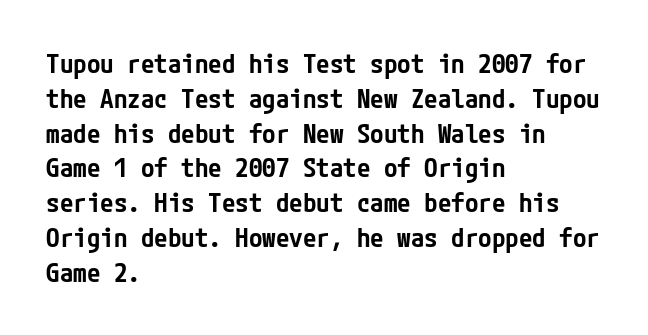
The image shows 27 px text type, upright; set left-aligned, normal line spacing (1.29x), normal letter spacing, not underlined.
